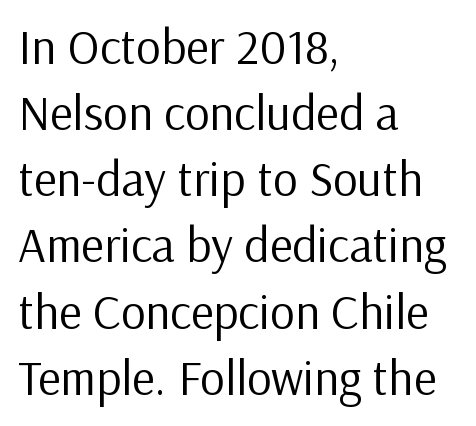
The image shows 49 px regular-weight sans-serif type, upright; set left-aligned, normal line spacing (1.35x), normal letter spacing, not underlined; low stroke contrast and a medium x-height.
